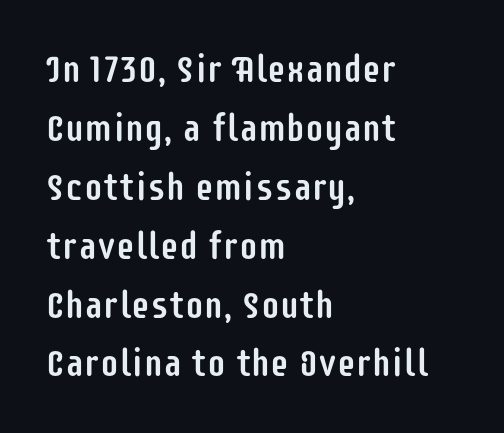
Compared with typical paragraphs, the rows here are spaced about the same. Type without underlining. What kind of face is this? One without serifs — a sans. Ordinary non-slanted type is in use. Horizontal alignment here is leftward, the default for most running prose.
